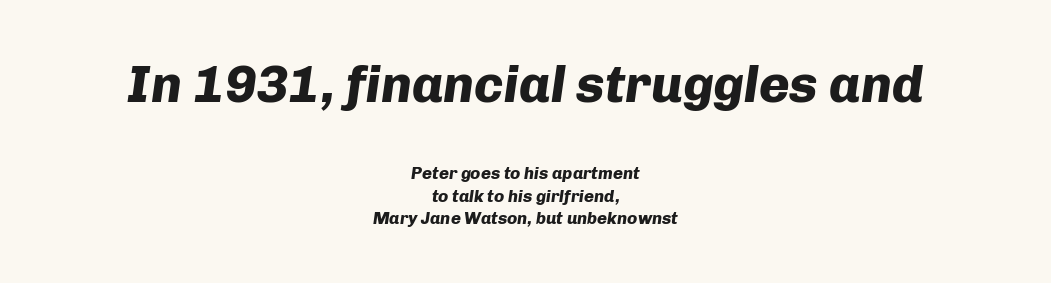
How heavy is the stroke? Heavy — this is a bold. The rendering uses natural spacing where letterforms have individual widths. The space directly below the letters is spotless. Typeset on center — no edge is straight. Standard letterfit; no display-style spreading of the glyphs. This sample uses an oblique cut, with every glyph tilted off the vertical.
